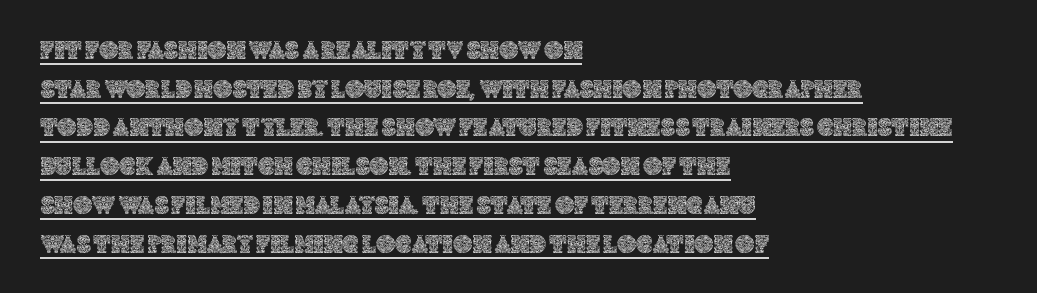
Q: Is the text italic (slanted)? A: No, it is upright.
Q: Is the text underlined? A: Yes.
Q: How is the paragraph aligned? A: Left-aligned.
Q: Is the spacing between letters normal or unusually wide? A: Normal.
Q: Is the spacing between lines tight, normal or loose? A: Normal.
